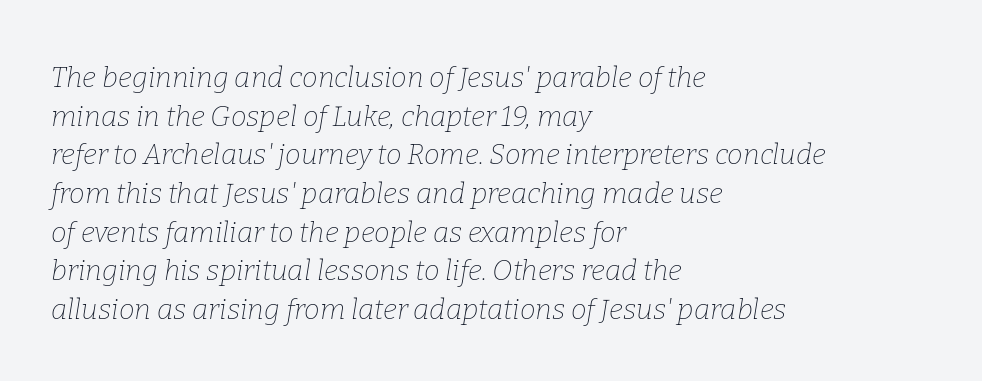
Q: Is the text bold? A: No.
Q: Is the text italic (slanted)? A: Yes, it leans right by about 9 degrees.
Q: Is the typeface a serif or a sans-serif typeface? A: Serif.
Q: Is the text underlined? A: No.
Q: How is the paragraph aligned? A: Left-aligned.
Q: Is the spacing between letters normal or unusually wide? A: Normal.
Q: Is the spacing between lines tight, normal or loose? A: Normal.
Q: Width (condensed, normal, or wide)? A: Normal.
Q: Stroke contrast? A: Low.
Q: x-height? A: Medium.
Q: Monospaced? A: No.
